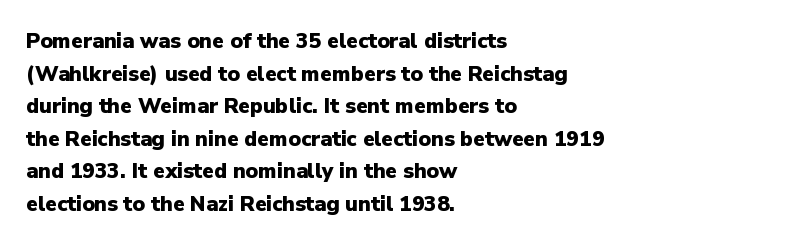
The rendering anchors every line to the left-hand side. In terms of posture, this sample is upright. This sample uses plain, unmodified letter spacing. The gap between lines stays unmarked.
